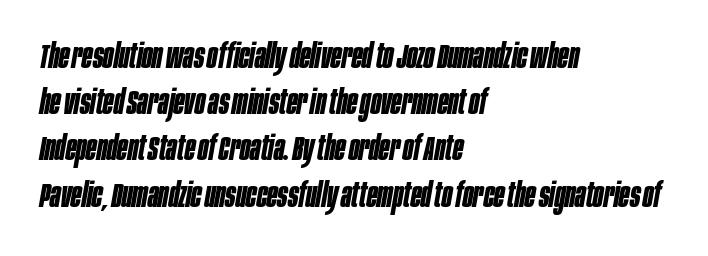
Q: Is the text bold? A: Yes.
Q: Is the text italic (slanted)? A: Yes, it leans right by about 10 degrees.
Q: Is the text underlined? A: No.
Q: How is the paragraph aligned? A: Left-aligned.
Q: Is the spacing between letters normal or unusually wide? A: Normal.
Q: Is the spacing between lines tight, normal or loose? A: Normal.
Q: Width (condensed, normal, or wide)? A: Condensed.
Q: Stroke contrast? A: Low.
Q: x-height? A: Large.
Q: Monospaced? A: No.
